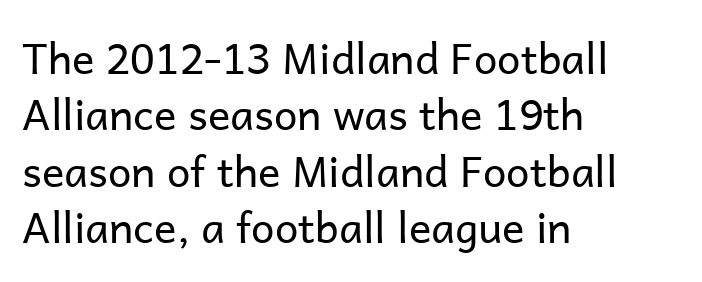
The image shows 42 px regular-weight sans-serif type, upright; set left-aligned, normal line spacing (1.34x), normal letter spacing, not underlined; low stroke contrast and a medium x-height.
